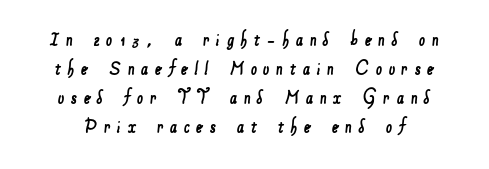
{"underline": "no", "align": "center", "line_spacing": "normal", "line_spacing_ratio": 1.32, "letter_spacing": "wide", "letter_spacing_em": 0.29, "glyph_px": 22}
